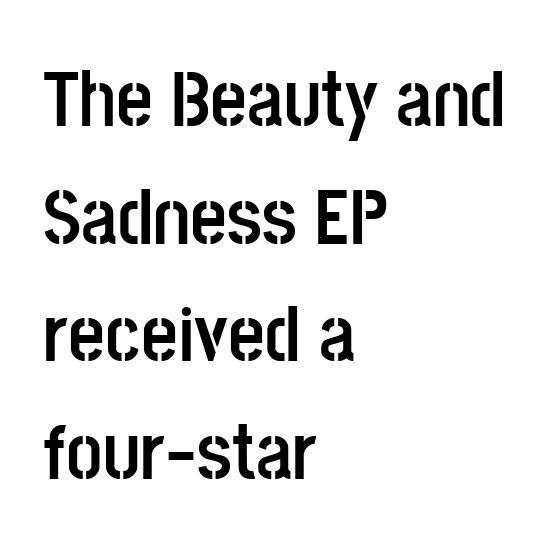
The image shows 80 px semibold, condensed sans-serif type, upright; set left-aligned, normal line spacing (1.47x), normal letter spacing, not underlined; low stroke contrast and a large x-height.
